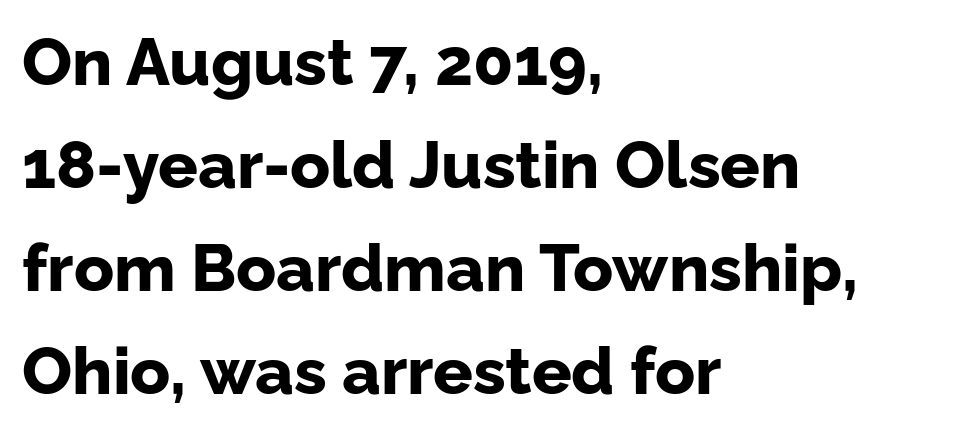
{"serif": "no", "italic": "no", "bold": "yes", "weight": "bold", "width": "normal", "stroke_contrast": "low", "x_height": "medium", "monospaced": "no", "underline": "no", "align": "left", "line_spacing": "normal", "line_spacing_ratio": 1.56, "letter_spacing": "normal", "letter_spacing_em": 0.0, "glyph_px": 66}
